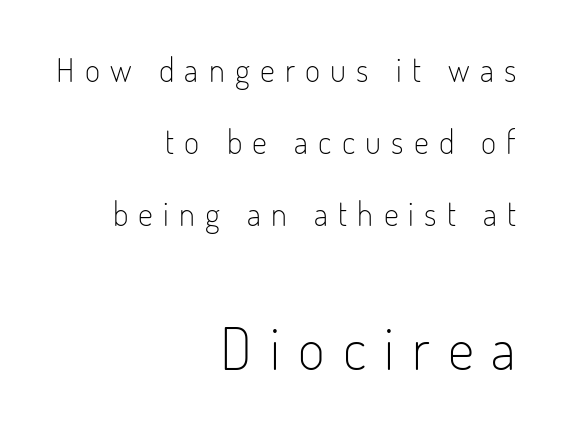
The image shows 58 px light, condensed sans-serif type, upright; set right-aligned, loose line spacing (2.18x), unusually wide letter spacing (+0.31 em), not underlined; the second (bottom) block is 1.76x larger; low stroke contrast and a small x-height.
